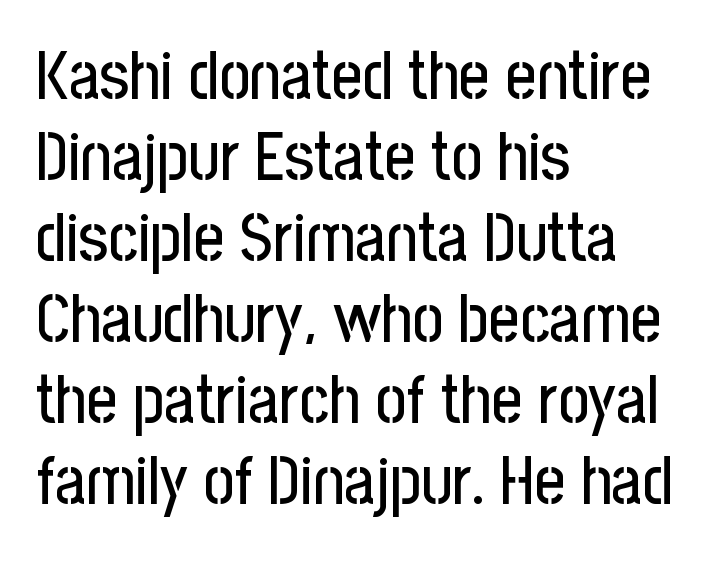
The image shows 67 px condensed sans-serif type, upright; set left-aligned, line spacing 1.21x, normal letter spacing, not underlined; low stroke contrast and a medium x-height.
